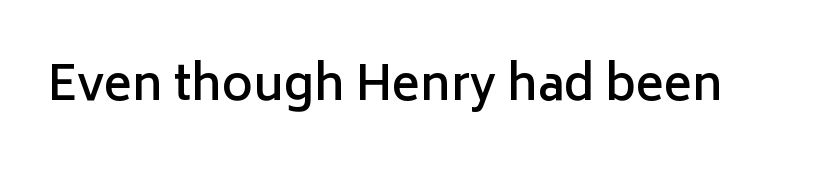
Q: Is the text bold? A: Semi-bold.
Q: Is the text italic (slanted)? A: No, it is upright.
Q: Is the typeface a serif or a sans-serif typeface? A: Sans-serif.
Q: Is the text underlined? A: No.
Q: Is the spacing between letters normal or unusually wide? A: Normal.
Q: Width (condensed, normal, or wide)? A: Normal.
Q: Stroke contrast? A: Low.
Q: x-height? A: Medium.
Q: Monospaced? A: No.
